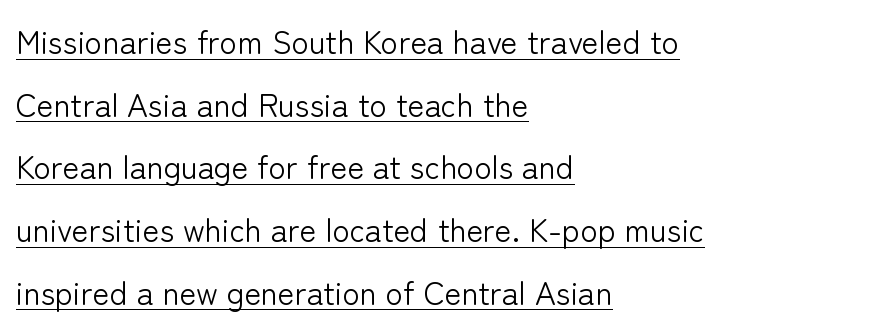
Q: Is the text bold? A: No.
Q: Is the text italic (slanted)? A: No, it is upright.
Q: Is the typeface a serif or a sans-serif typeface? A: Sans-serif.
Q: Is the text underlined? A: Yes.
Q: How is the paragraph aligned? A: Left-aligned.
Q: Is the spacing between letters normal or unusually wide? A: Normal.
Q: Is the spacing between lines tight, normal or loose? A: Loose.
Q: Width (condensed, normal, or wide)? A: Normal.
Q: Stroke contrast? A: Low.
Q: x-height? A: Medium.
Q: Monospaced? A: No.
